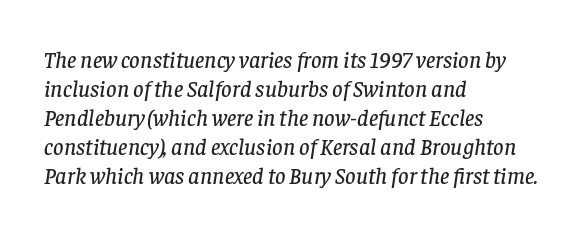
The image shows 23 px text type, italic (leaning right); set left-aligned, normal line spacing (1.26x), normal letter spacing, not underlined.
